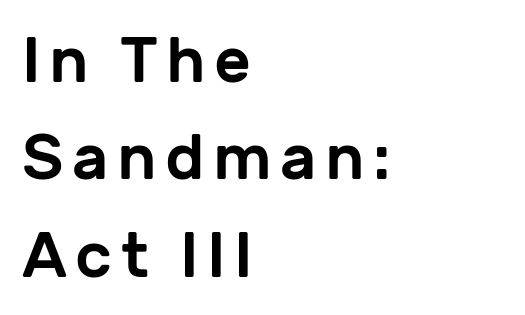
The image shows 64 px sans-serif type, upright; set left-aligned, normal line spacing (1.52x), not underlined; low stroke contrast and a medium x-height.
